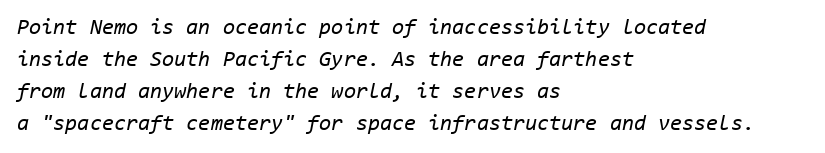
The image shows 22 px text type, italic (leaning right); set left-aligned, normal line spacing (1.45x), normal letter spacing, not underlined.
